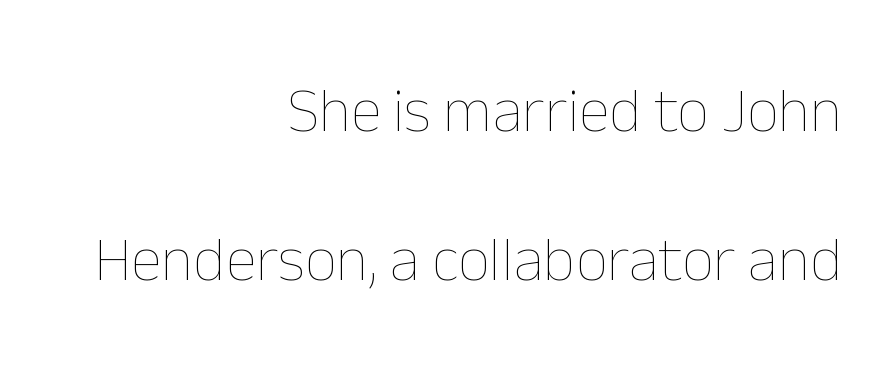
The face used here is proportionally spaced, like ordinary book or web type. Counters stay open thanks to moderate or lighter strokes. The specimen omits any rule beneath the text block's lines. Widely set lines give the paragraph a tall, airy silhouette. These lines stack with their right ends in a neat column.
